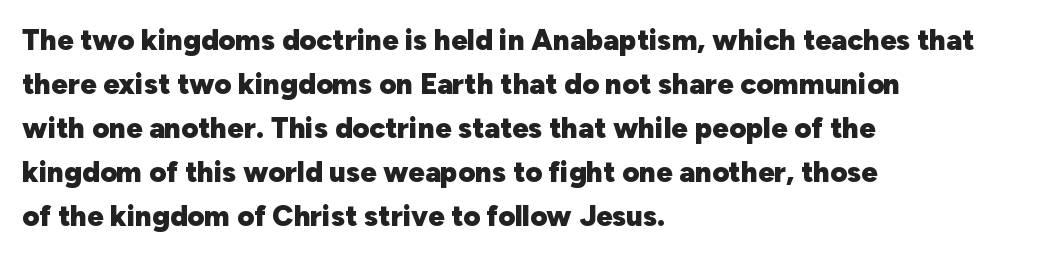
The image shows 29 px heavy sans-serif type, upright; set left-aligned, normal line spacing (1.52x), normal letter spacing, not underlined; low stroke contrast and a medium x-height.
